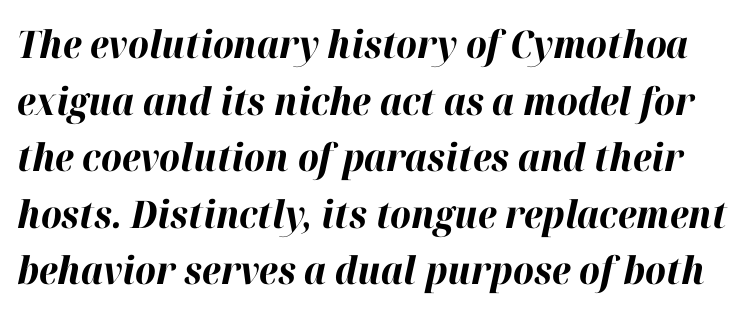
The image shows 38 px bold type, italic (leaning right); set normal line spacing (1.49x), normal letter spacing, not underlined; high stroke contrast and a medium x-height.
